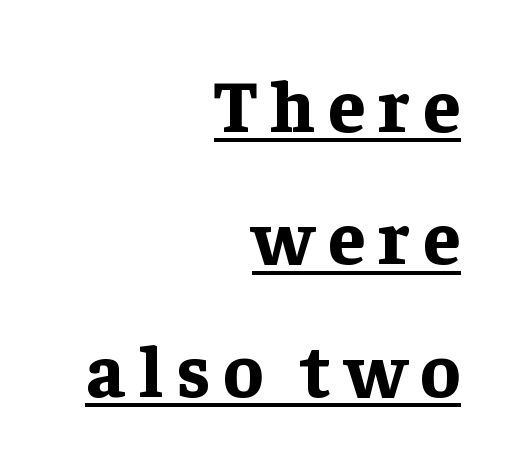
The image shows 74 px bold serif type, upright; set right-aligned, line spacing 1.79x, underlined; low stroke contrast and a medium x-height.
